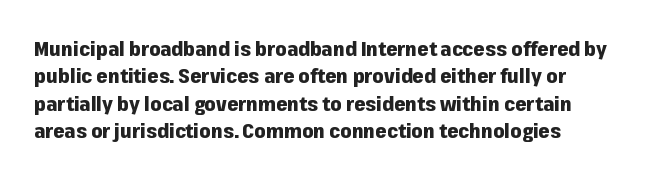
Here the glyphs are tracked normally, forming tight word shapes. The lettering stays uniformly vertical, giving the passage a roman look. The strokes are fattened all the way to bold. This sample keeps an unexceptional amount of space between lines. Underline: absent.
